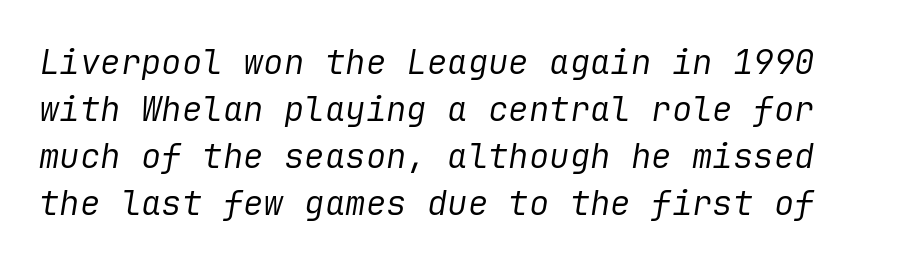
Nothing heavy about these letters — not bold at all. The whole block is typeset with a tilt. Honestly, the letter spacing is just normal — you wouldn't notice it. This sample keeps an unexceptional amount of space between lines. Beneath every word, the page is bare.
